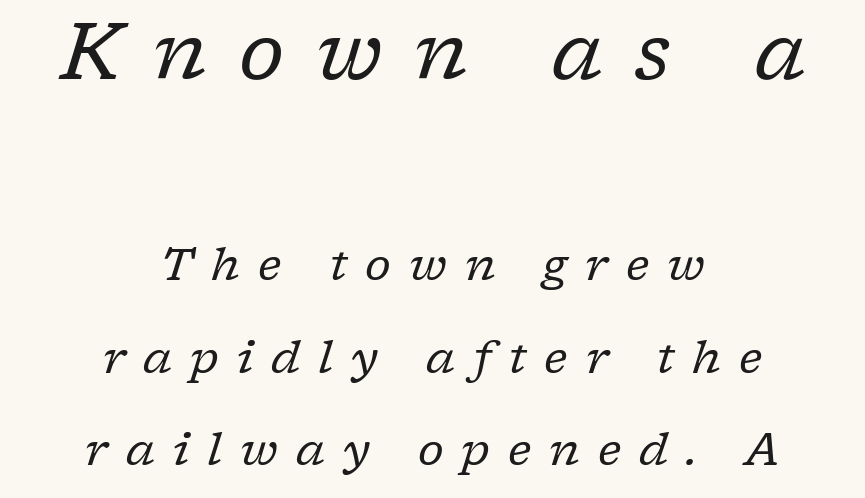
To sum up the face: it has serifs. Underlining? Definitely not there. Varying glyph widths throughout — classic text-font behaviour. This rendering widens character spacing well past its baseline value. Is the lower block the larger one? No — the upper block carries the bigger type. No chunkiness to these letters — they're not bold.
